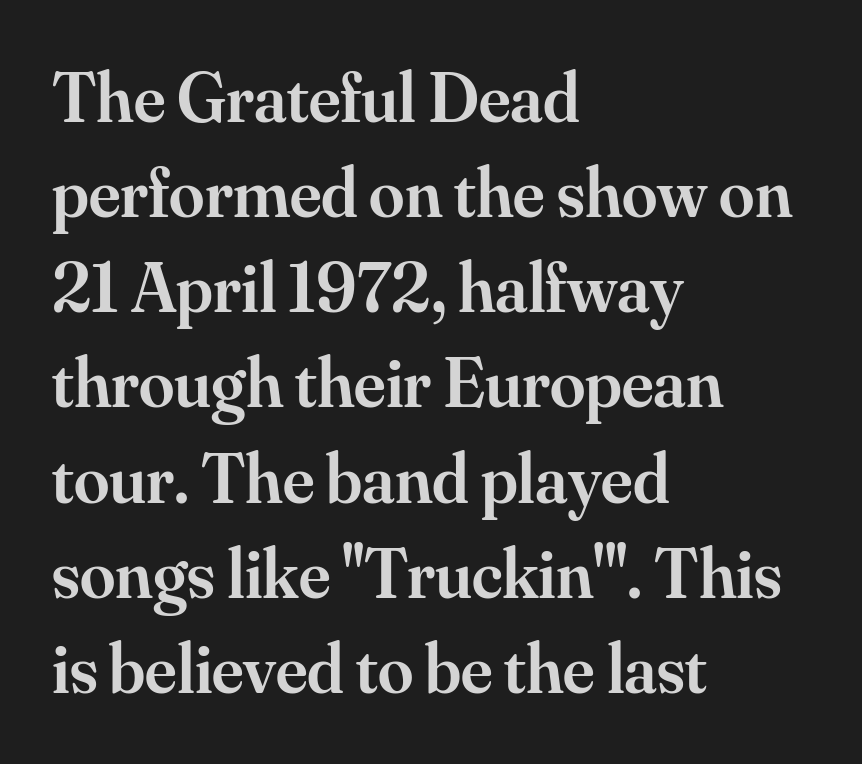
{"serif": "yes", "italic": "no", "bold": "semi", "weight": "semibold", "width": "normal", "stroke_contrast": "medium", "x_height": "small", "monospaced": "no", "underline": "no", "align": "left", "line_spacing": "normal", "line_spacing_ratio": 1.34, "letter_spacing": "normal", "letter_spacing_em": 0.0, "glyph_px": 71}
